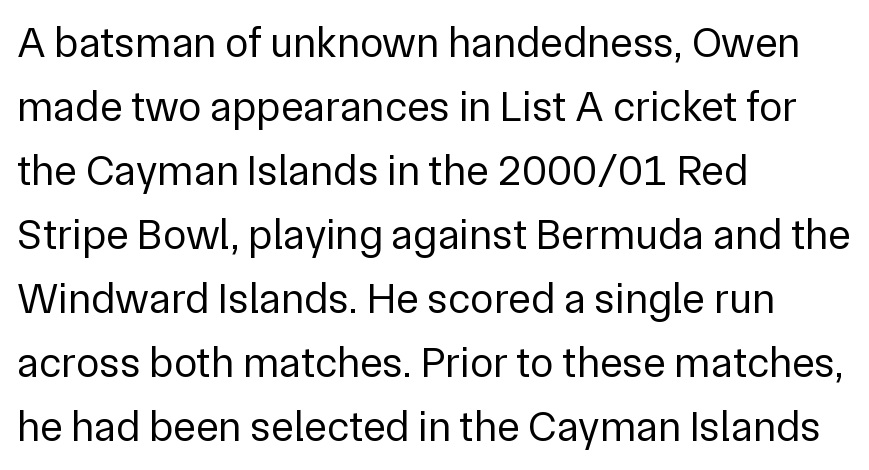
{"serif": "no", "italic": "no", "bold": "no", "weight": "regular", "width": "normal", "stroke_contrast": "low", "x_height": "medium", "monospaced": "no", "underline": "no", "align": "left", "line_spacing": "normal", "line_spacing_ratio": 1.49, "letter_spacing": "normal", "letter_spacing_em": 0.0, "glyph_px": 43}
